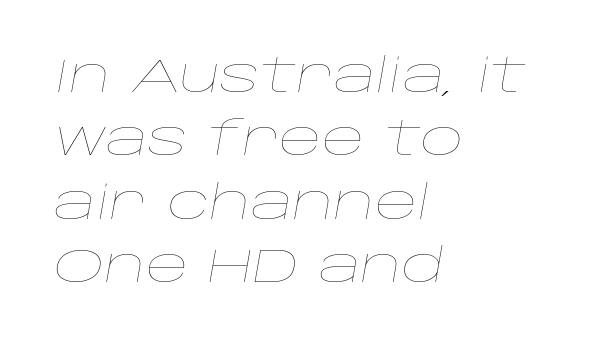
The image shows 47 px thin, wide type, italic (leaning right); set left-aligned, normal line spacing (1.35x), normal letter spacing, not underlined; low stroke contrast and a large x-height.
